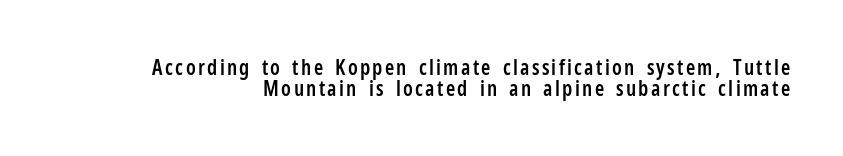
The image shows 21 px text type, upright; set tight line spacing (0.99x), not underlined.
